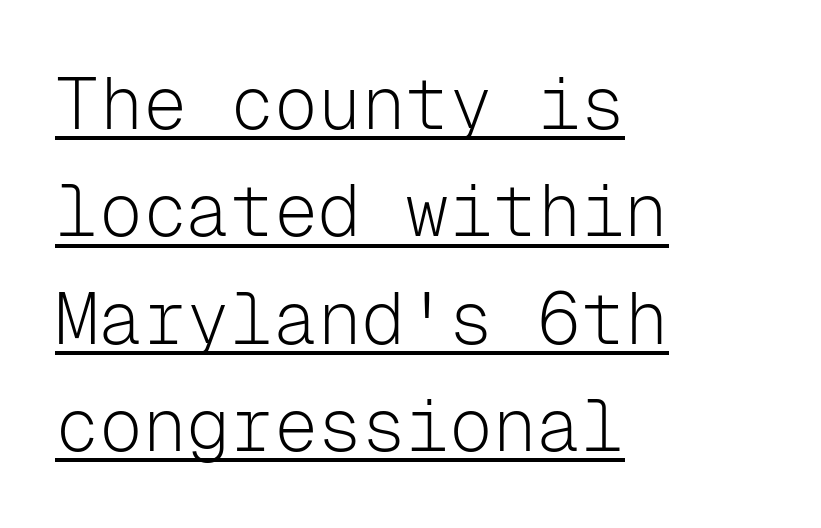
{"serif": "no", "italic": "no", "bold": "no", "weight": "light", "width": "normal", "stroke_contrast": "low", "x_height": "medium", "monospaced": "yes", "underline": "yes", "align": "left", "line_spacing": "normal", "line_spacing_ratio": 1.47, "letter_spacing": "normal", "letter_spacing_em": 0.0, "glyph_px": 73}
